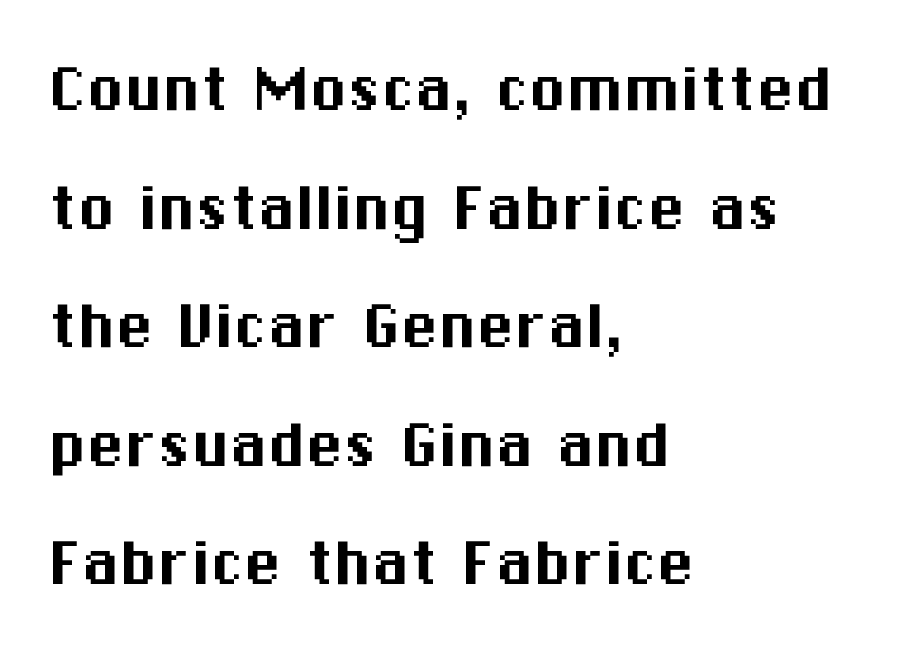
The image shows 76 px sans-serif type, upright; set left-aligned, normal line spacing (1.56x), normal letter spacing, not underlined; medium stroke contrast and a medium x-height.
